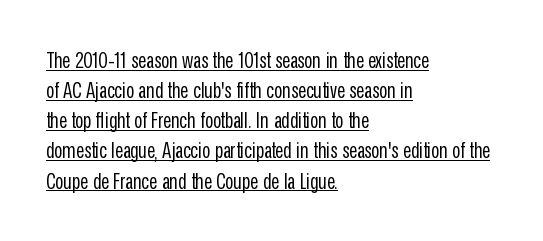
{"italic": "no", "bold": "no", "underline": "yes", "align": "left", "line_spacing": "normal", "line_spacing_ratio": 1.37, "letter_spacing": "normal", "letter_spacing_em": 0.0, "glyph_px": 22}
